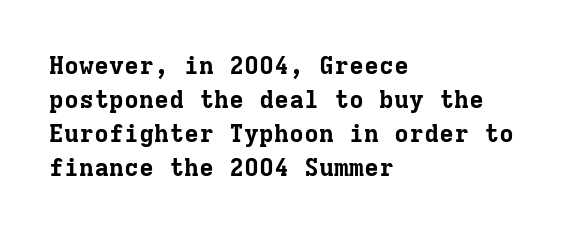
{"italic": "no", "bold": "yes", "underline": "no", "align": "left", "line_spacing": "normal", "line_spacing_ratio": 1.36, "letter_spacing": "normal", "letter_spacing_em": 0.0, "glyph_px": 25}
